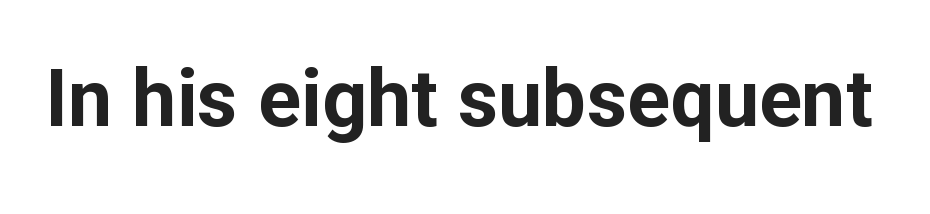
{"serif": "no", "italic": "no", "bold": "yes", "weight": "bold", "width": "normal", "stroke_contrast": "low", "x_height": "medium", "monospaced": "no", "underline": "no", "letter_spacing": "normal", "letter_spacing_em": 0.0, "glyph_px": 79}
